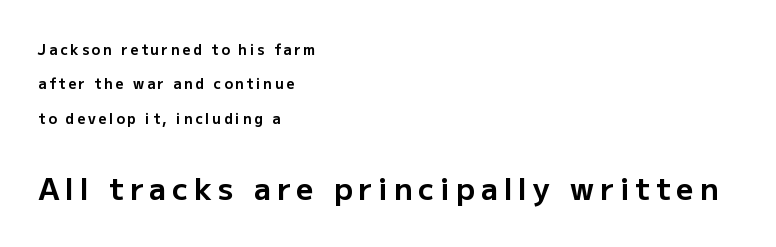
Nope, not italic — everything's standing straight. Caption: upper text group reduced, lower text group enlarged. Chunky letters — that's bold for sure. Varying glyph widths throughout — classic text-font behaviour. Here the glyphs are tracked loosely, breaking word shapes into spaced letters.
